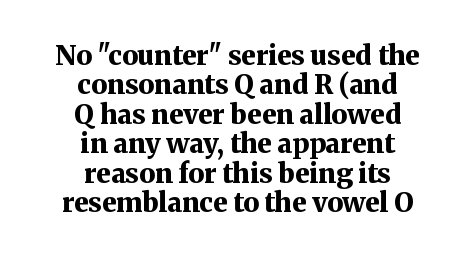
{"italic": "no", "bold": "yes", "underline": "no", "align": "center", "line_spacing": "tight", "line_spacing_ratio": 1.09, "letter_spacing": "normal", "letter_spacing_em": 0.0, "glyph_px": 27}
